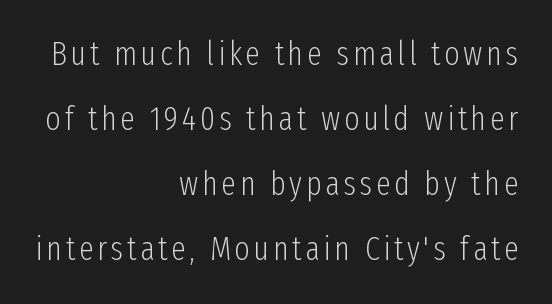
{"serif": "no", "italic": "no", "bold": "no", "weight": "light", "width": "condensed", "stroke_contrast": "low", "x_height": "medium", "monospaced": "no", "underline": "no", "align": "right", "line_spacing": "loose", "line_spacing_ratio": 1.97, "glyph_px": 33}
